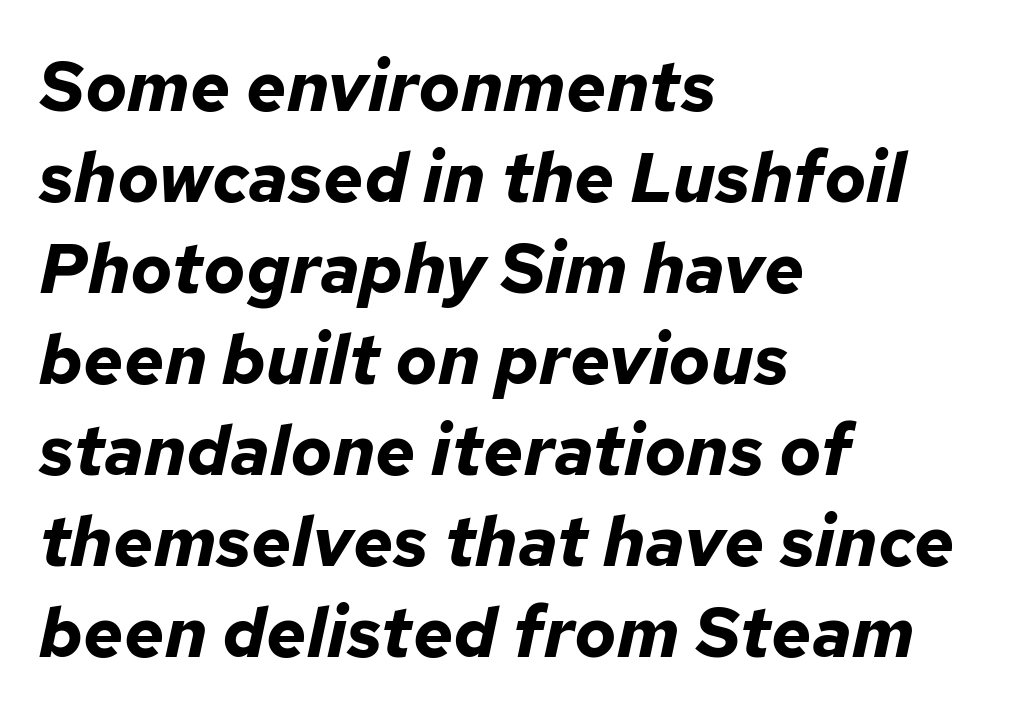
Q: Is the text bold? A: Yes.
Q: Is the text italic (slanted)? A: Yes, it leans right by about 12 degrees.
Q: Is the text underlined? A: No.
Q: How is the paragraph aligned? A: Left-aligned.
Q: Is the spacing between letters normal or unusually wide? A: Normal.
Q: Is the spacing between lines tight, normal or loose? A: Normal.
Q: Width (condensed, normal, or wide)? A: Normal.
Q: Stroke contrast? A: Low.
Q: x-height? A: Medium.
Q: Monospaced? A: No.
